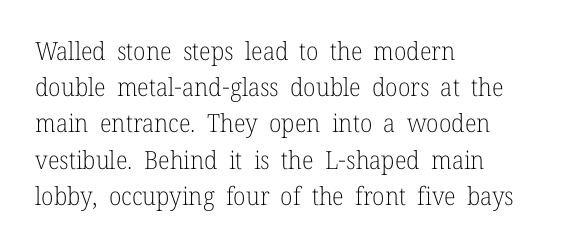
The cut favours lightness, reaching ordinary text weight at its darkest. Left-aligned paragraph, ragged on the right. There is no visible air inserted between adjacent glyphs. Has an underline been added? It has not. Upright lettering throughout. Leading matches the norm, producing a regular column.
